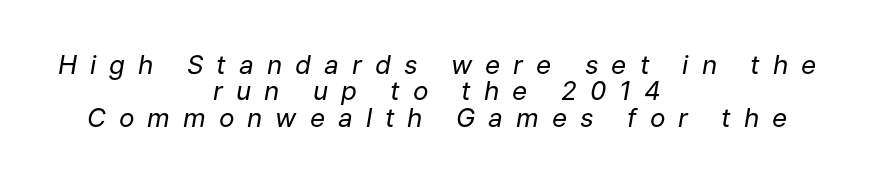
{"italic": "yes", "lean": "right", "slant_degrees": 9, "bold": "no", "underline": "no", "align": "center", "line_spacing": "tight", "line_spacing_ratio": 1.01, "letter_spacing": "wide", "letter_spacing_em": 0.5, "glyph_px": 26}
